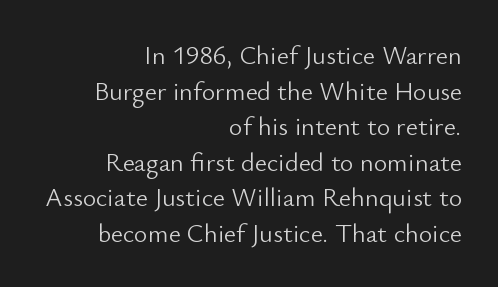
The image shows 26 px text type, upright; set right-aligned, normal line spacing (1.37x), normal letter spacing, not underlined.
